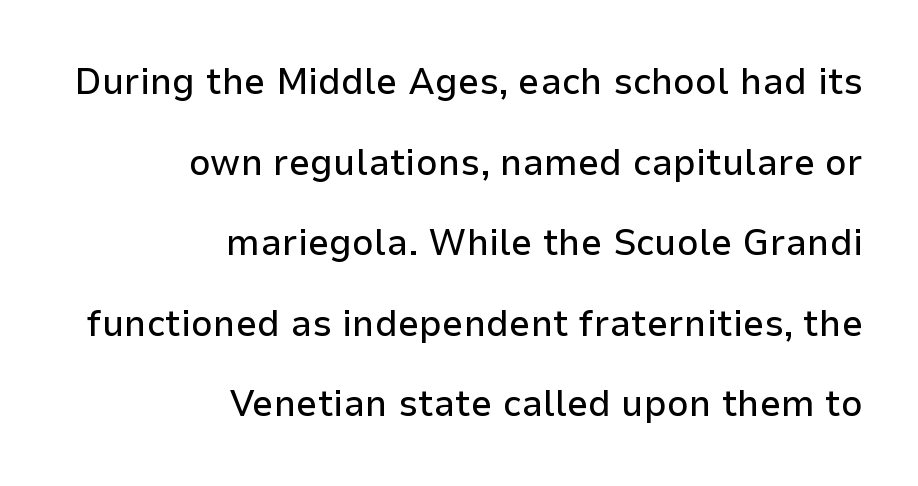
The image shows 38 px sans-serif type, upright; set right-aligned, loose line spacing (2.12x), normal letter spacing, not underlined; low stroke contrast and a medium x-height.
